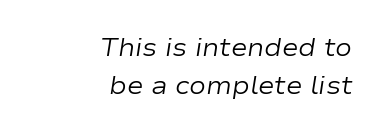
The characters are drawn with everyday or finer stroke widths. If you drew a line through each stem, it would be angled. Plain, unruled lines of type. Each new line begins a customary step beneath the previous one. Alignment: flush right. The tracking reads as untouched default to a designer's eye.
